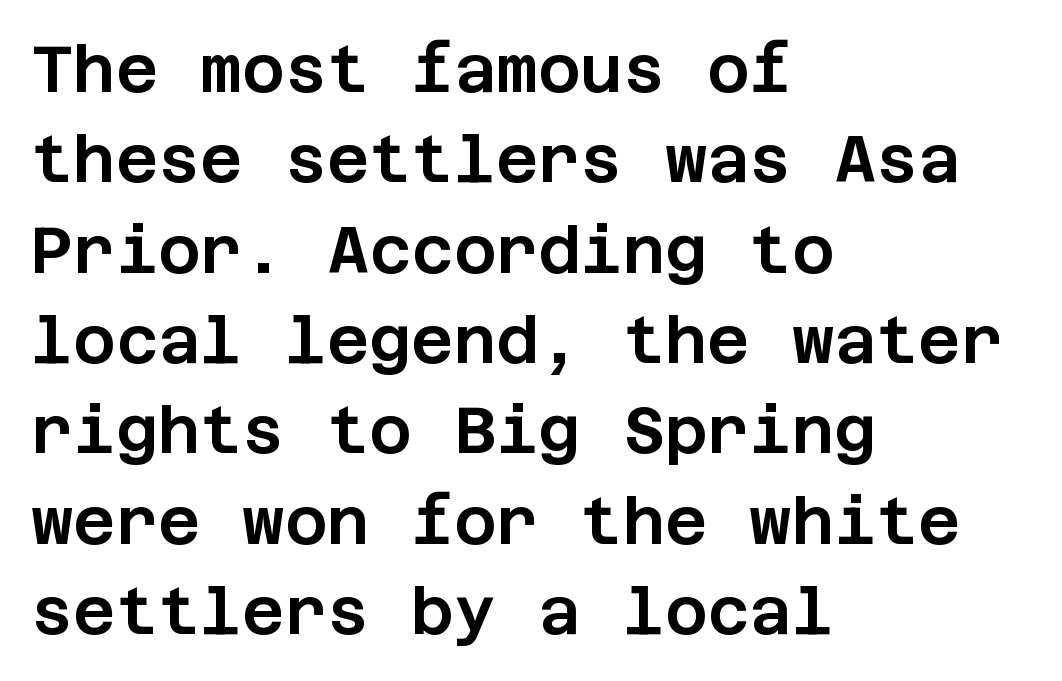
The image shows 65 px sans-serif type, upright; set left-aligned, normal line spacing (1.39x), normal letter spacing, not underlined; low stroke contrast and a large x-height.
